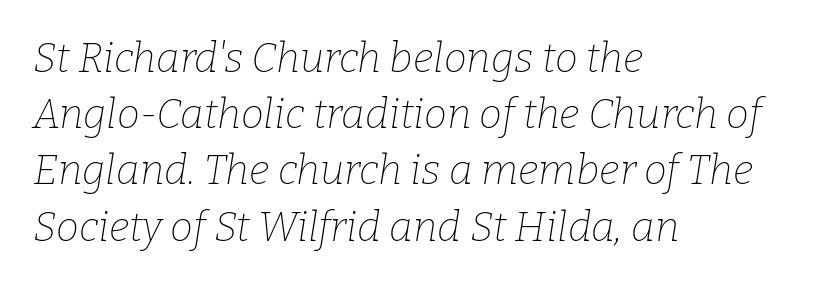
Q: Is the text bold? A: No.
Q: Is the text italic (slanted)? A: Yes, it leans right by about 9 degrees.
Q: Is the typeface a serif or a sans-serif typeface? A: Serif.
Q: Is the text underlined? A: No.
Q: How is the paragraph aligned? A: Left-aligned.
Q: Is the spacing between letters normal or unusually wide? A: Normal.
Q: Is the spacing between lines tight, normal or loose? A: Normal.
Q: Width (condensed, normal, or wide)? A: Normal.
Q: Stroke contrast? A: Low.
Q: x-height? A: Medium.
Q: Monospaced? A: No.
